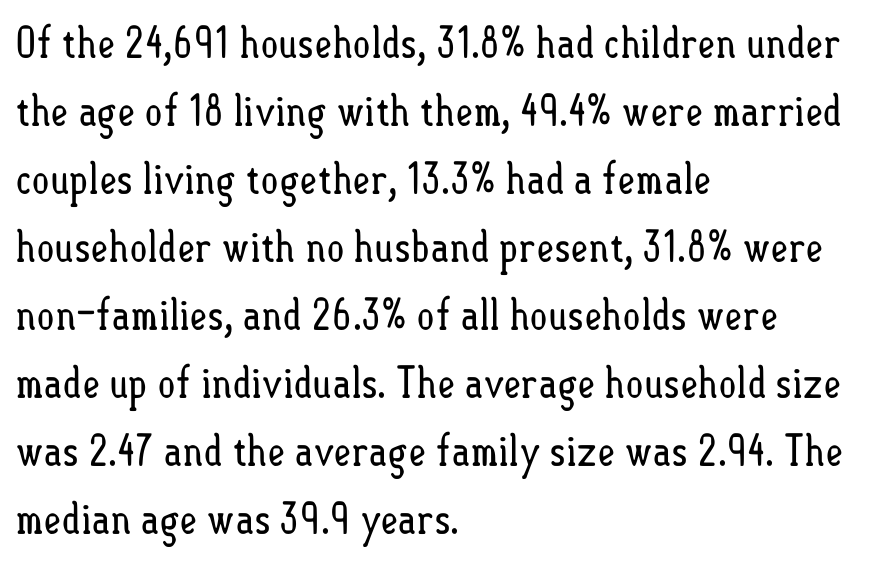
The lettering holds an erect, upright posture throughout. Alignment: flush left. Between one letter and the next there's only the usual sliver of space. Weight: in the light-to-regular range. Each letter keeps its own natural width here, so spacing adapts to shape. This rendering features lettering with no underline.
